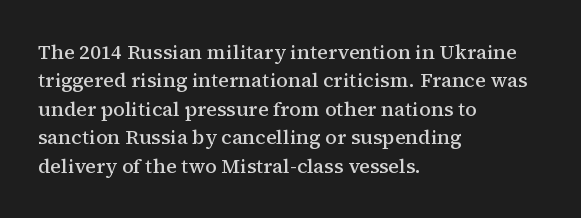
The image shows 20 px text type, upright; set left-aligned, normal line spacing (1.42x), normal letter spacing, not underlined.
